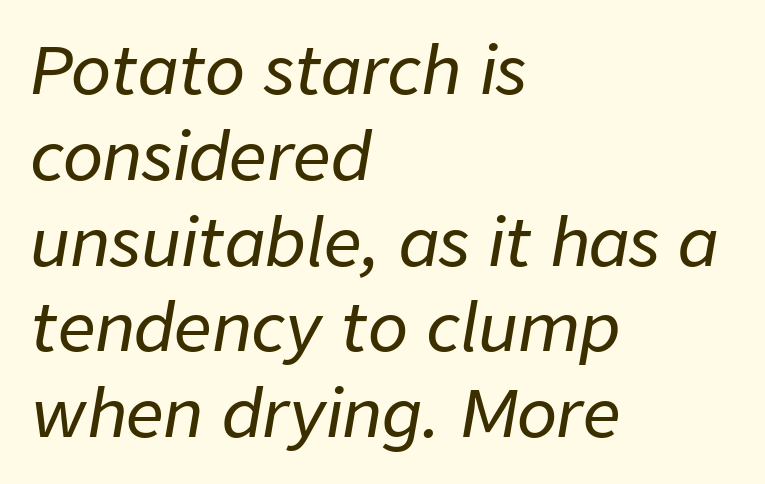
The image shows 66 px text type, italic (leaning right); set left-aligned, normal line spacing (1.3x), normal letter spacing, not underlined; low stroke contrast and a medium x-height.
